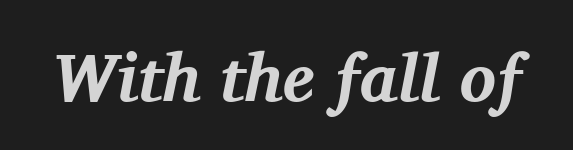
The strip under each line holds only bare page. The text carries the slant typical of an italic or oblique font. No extra tracking has been applied to these lines. Character widths vary here, with narrow letters taking less room than wide ones. Old-style or modern, the face here clearly has serifs. These words are printed bold, with thick strokes throughout.
